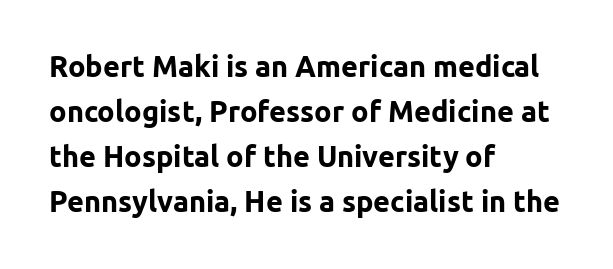
The image shows 29 px bold sans-serif type, upright; set left-aligned, normal line spacing (1.55x), normal letter spacing, not underlined; low stroke contrast and a medium x-height.
